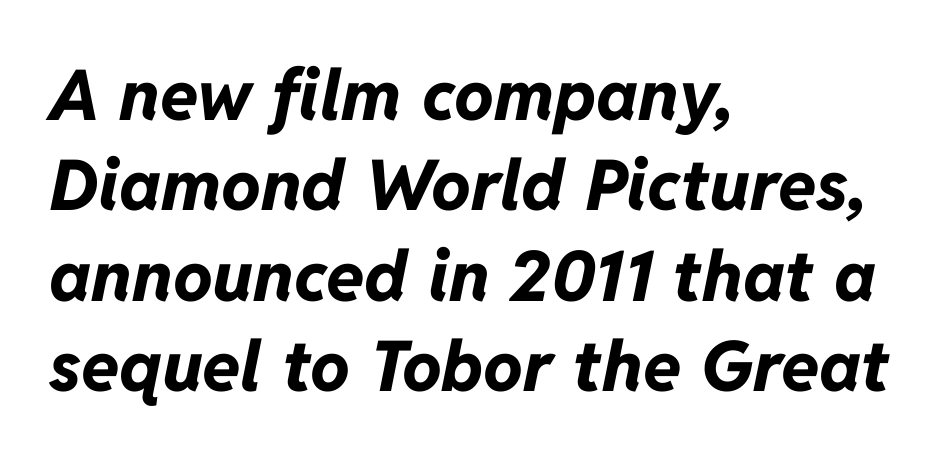
This rendering uses left alignment, leaving the right contour irregular. The glyphs are unaccompanied by any horizontal stroke below them. Each new line begins a customary step beneath the previous one. The passage shown is typed in a proportional face where columns would drift.
